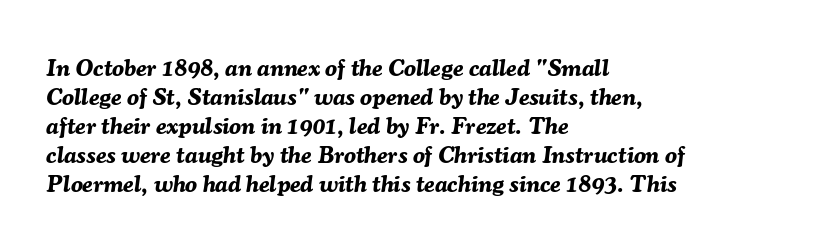
The image shows 24 px bold type, italic (leaning right); set left-aligned, line spacing 1.21x, normal letter spacing, not underlined.
